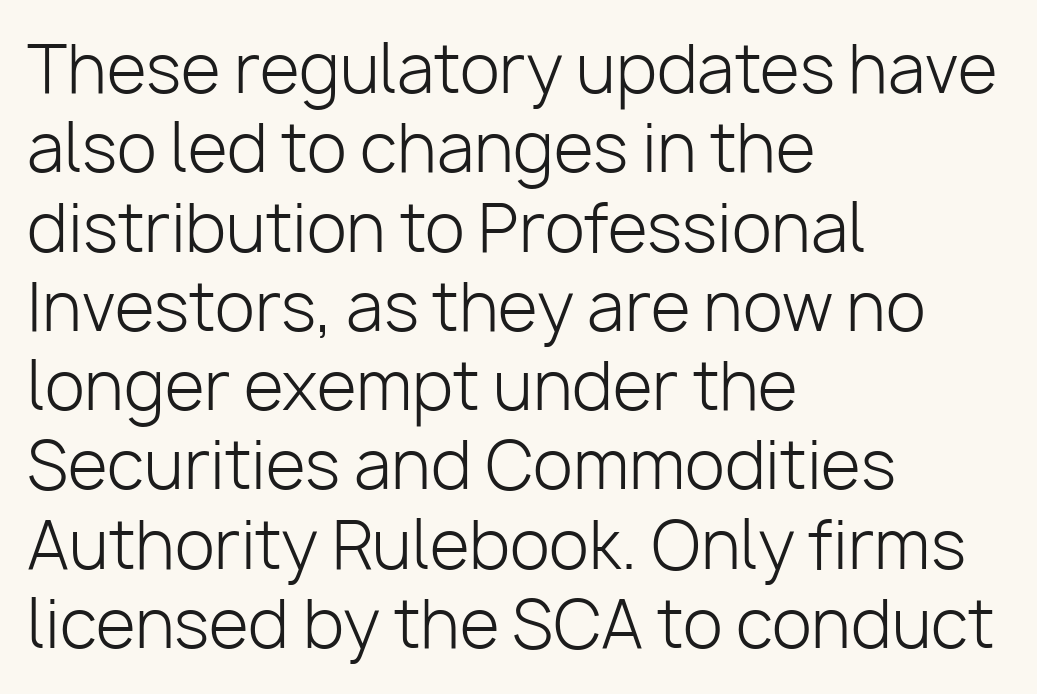
Q: Is the text bold? A: No.
Q: Is the text italic (slanted)? A: No, it is upright.
Q: Is the typeface a serif or a sans-serif typeface? A: Sans-serif.
Q: Is the text underlined? A: No.
Q: How is the paragraph aligned? A: Left-aligned.
Q: Is the spacing between letters normal or unusually wide? A: Normal.
Q: Width (condensed, normal, or wide)? A: Normal.
Q: Stroke contrast? A: Low.
Q: x-height? A: Medium.
Q: Monospaced? A: No.
